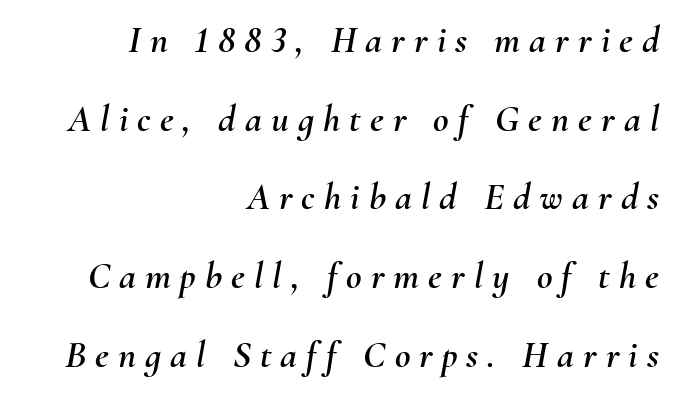
This sample has the flowing, uneven cadence of proportional lettering. A great deal of white space separates one row of letters from the next. Nobody drew a line under any word here. Here the glyphs are tracked loosely, breaking word shapes into spaced letters. Does the lettering tilt? It does — this is italic.
